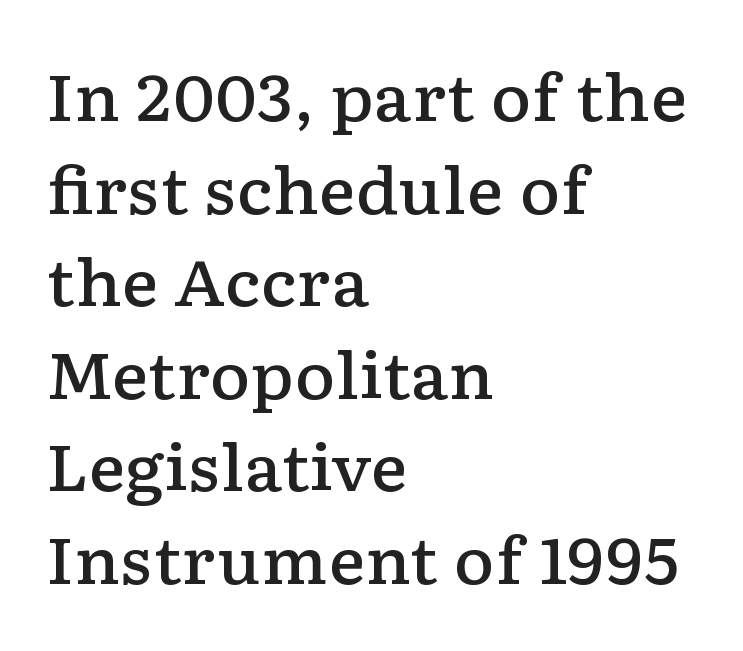
{"serif": "yes", "italic": "no", "bold": "semi", "weight": "semibold", "width": "wide", "stroke_contrast": "low", "x_height": "medium", "monospaced": "no", "underline": "no", "align": "left", "line_spacing": "normal", "line_spacing_ratio": 1.47, "letter_spacing": "normal", "letter_spacing_em": 0.0, "glyph_px": 63}
